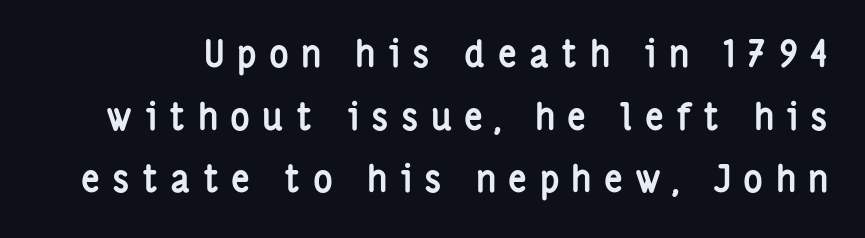
The image shows 37 px semibold, condensed sans-serif type, upright; set normal line spacing (1.69x), unusually wide letter spacing (+0.33 em), not underlined; low stroke contrast and a medium x-height.
